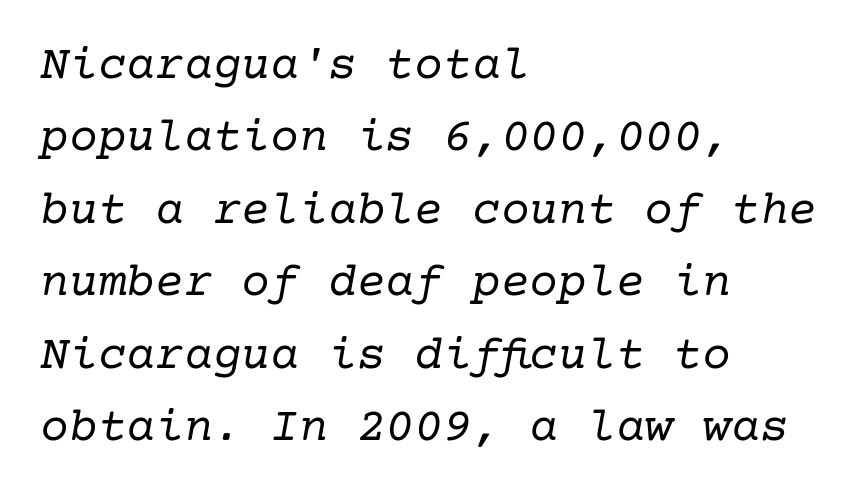
{"serif": "yes", "italic": "yes", "lean": "right", "slant_degrees": 10, "bold": "no", "weight": "regular", "width": "normal", "stroke_contrast": "low", "x_height": "medium", "underline": "no", "align": "left", "line_spacing": "normal", "line_spacing_ratio": 1.51, "letter_spacing": "normal", "letter_spacing_em": 0.0, "glyph_px": 48}
